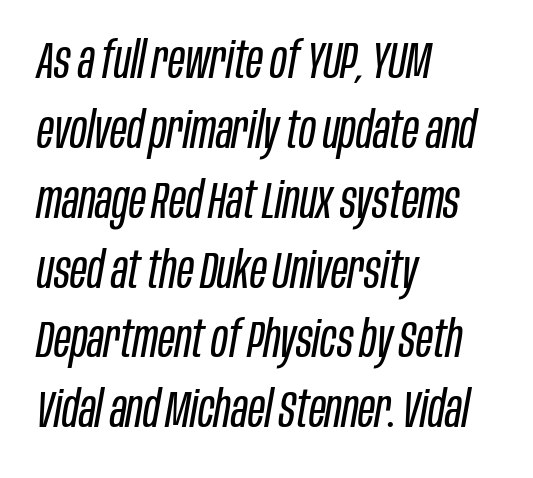
The words here are not underlined. These lines stack with their left ends in a neat column. Slanted lettering throughout. Each letter keeps its own natural width here, so spacing adapts to shape.
